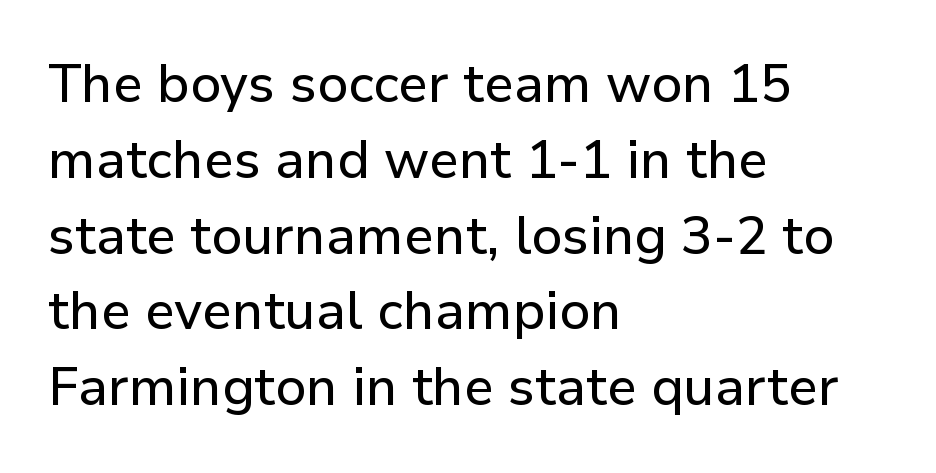
The image shows 53 px sans-serif type, upright; set left-aligned, normal line spacing (1.43x), normal letter spacing, not underlined; low stroke contrast and a medium x-height.
